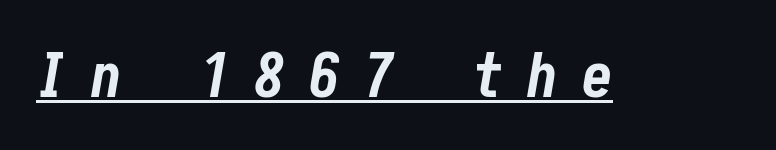
Q: Is the text bold? A: Yes.
Q: Is the text italic (slanted)? A: Yes, it leans right by about 10 degrees.
Q: Is the text underlined? A: Yes.
Q: Is the spacing between letters normal or unusually wide? A: Unusually wide.
Q: Width (condensed, normal, or wide)? A: Condensed.
Q: Stroke contrast? A: Low.
Q: x-height? A: Medium.
